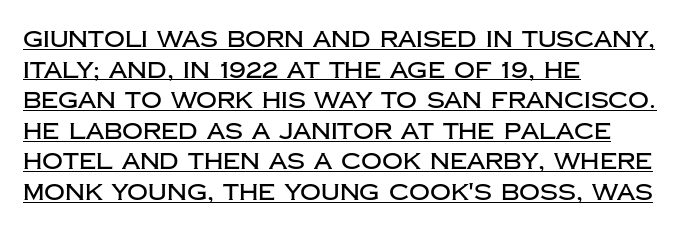
{"italic": "no", "underline": "yes", "align": "left", "line_spacing": "normal", "line_spacing_ratio": 1.33, "letter_spacing": "normal", "letter_spacing_em": 0.0, "glyph_px": 23}
